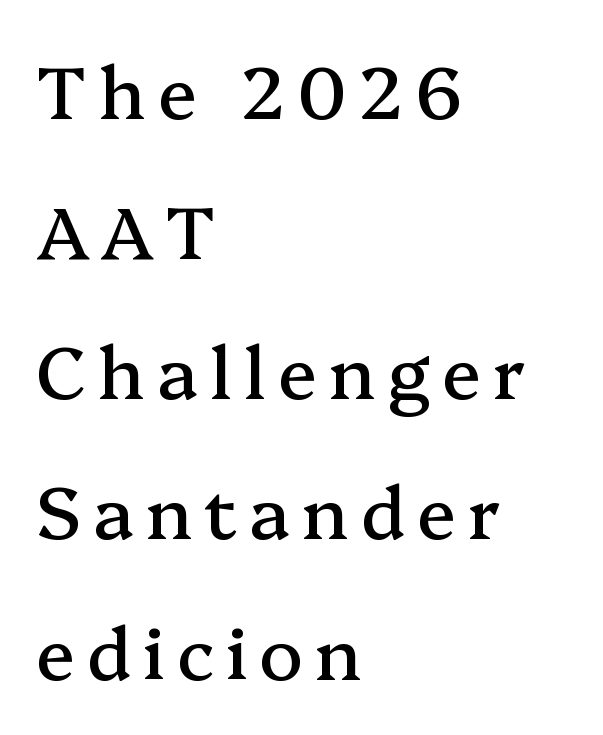
All the whitespace from short lines collects on the right. The designer went with a serif here, giving each stem small feet. This rendering features lettering with no underline. Posture: upright roman.
